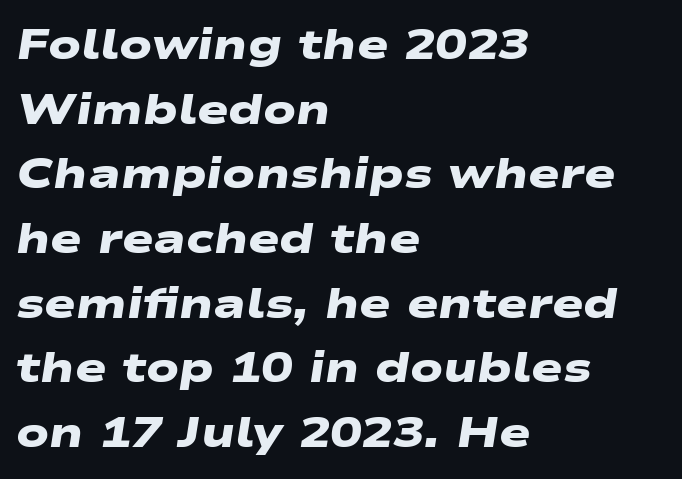
The image shows 42 px heavy, wide sans-serif type; set left-aligned, normal line spacing (1.54x), normal letter spacing, not underlined; low stroke contrast and a medium x-height.
